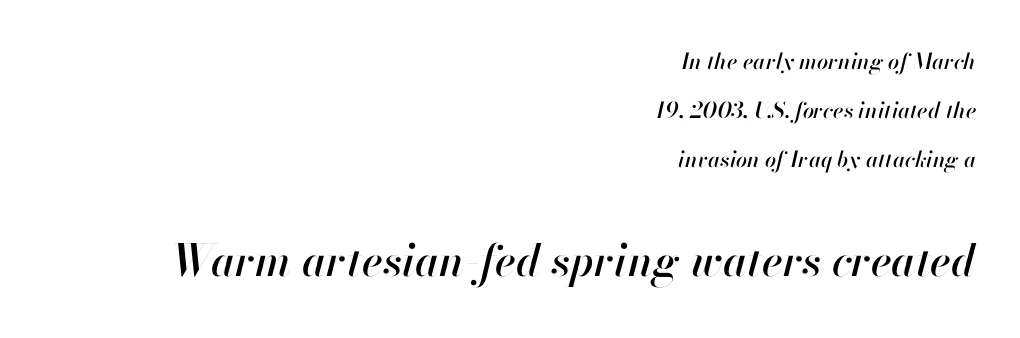
Q: Is the text italic (slanted)? A: Yes, it leans right by about 13 degrees.
Q: Is the text underlined? A: No.
Q: How is the paragraph aligned? A: Right-aligned.
Q: Is the spacing between letters normal or unusually wide? A: Normal.
Q: Is the spacing between lines tight, normal or loose? A: Loose.
Q: Which block of text is set in a larger size, the first (top) or the second (bottom)? A: The second (bottom) one.
Q: Width (condensed, normal, or wide)? A: Normal.
Q: Stroke contrast? A: High.
Q: x-height? A: Small.
Q: Monospaced? A: No.
